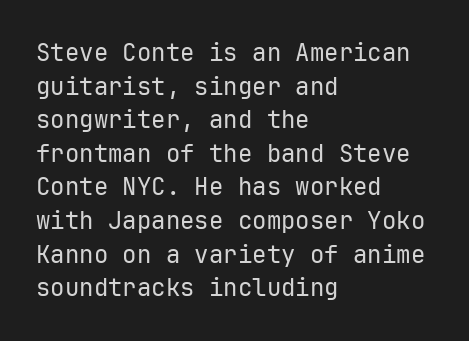
{"italic": "no", "bold": "no", "underline": "no", "align": "left", "line_spacing": "normal", "line_spacing_ratio": 1.4, "letter_spacing": "normal", "letter_spacing_em": 0.0, "glyph_px": 24}
